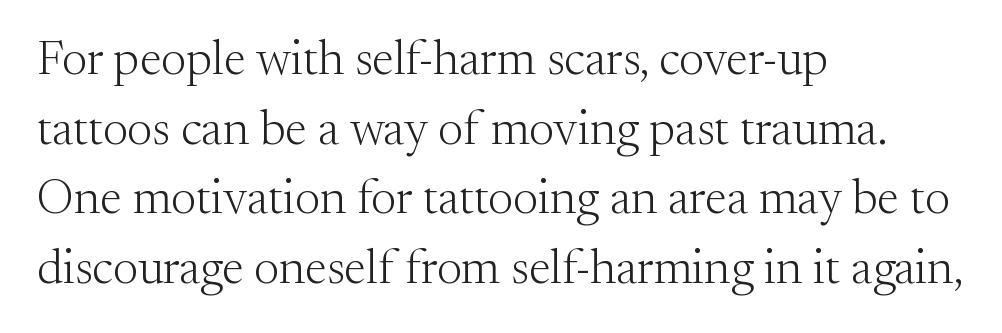
How would I describe the line gaps? Plain and ordinary. No italicization has been applied; the sample stays upright. Serifs: yes, visible at the terminals of the letterforms. The lines in this sample share a left origin and differ only in where they stop. The face used here is proportionally spaced, like ordinary book or web type.
